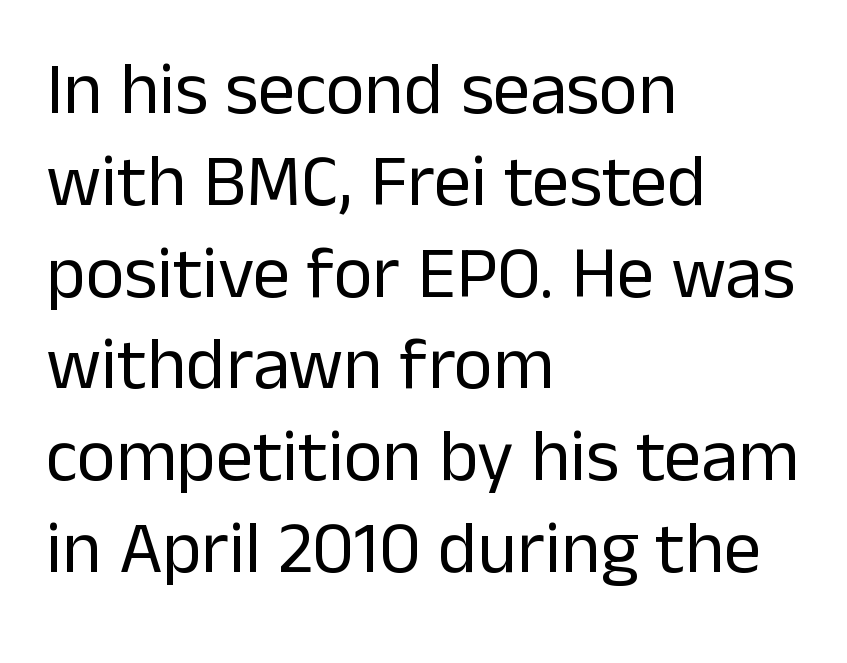
The image shows 74 px regular-weight sans-serif type, upright; set left-aligned, line spacing 1.24x, normal letter spacing, not underlined; low stroke contrast and a medium x-height.
